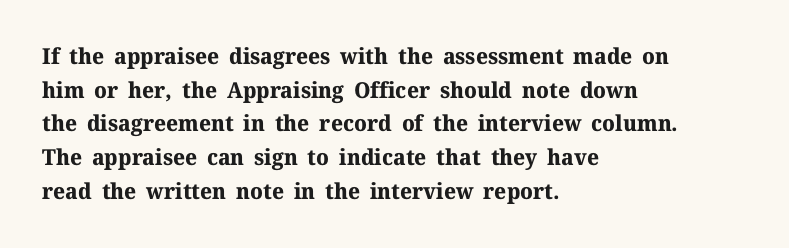
Q: Is the text bold? A: Yes.
Q: Is the text italic (slanted)? A: No, it is upright.
Q: Is the text underlined? A: No.
Q: How is the paragraph aligned? A: Left-aligned.
Q: Is the spacing between letters normal or unusually wide? A: Normal.
Q: Is the spacing between lines tight, normal or loose? A: Normal.
